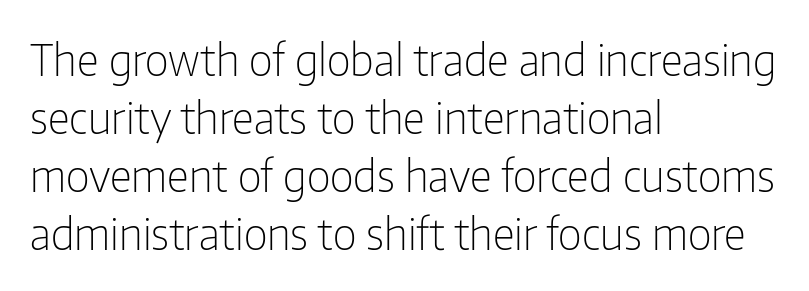
Line spacing here is normal. It's the straight-up-and-down kind of type. The strokes are not fattened; the text isn't bold. Letters rest on an invisible, unmarked baseline. Where is the straight margin? On the left.
